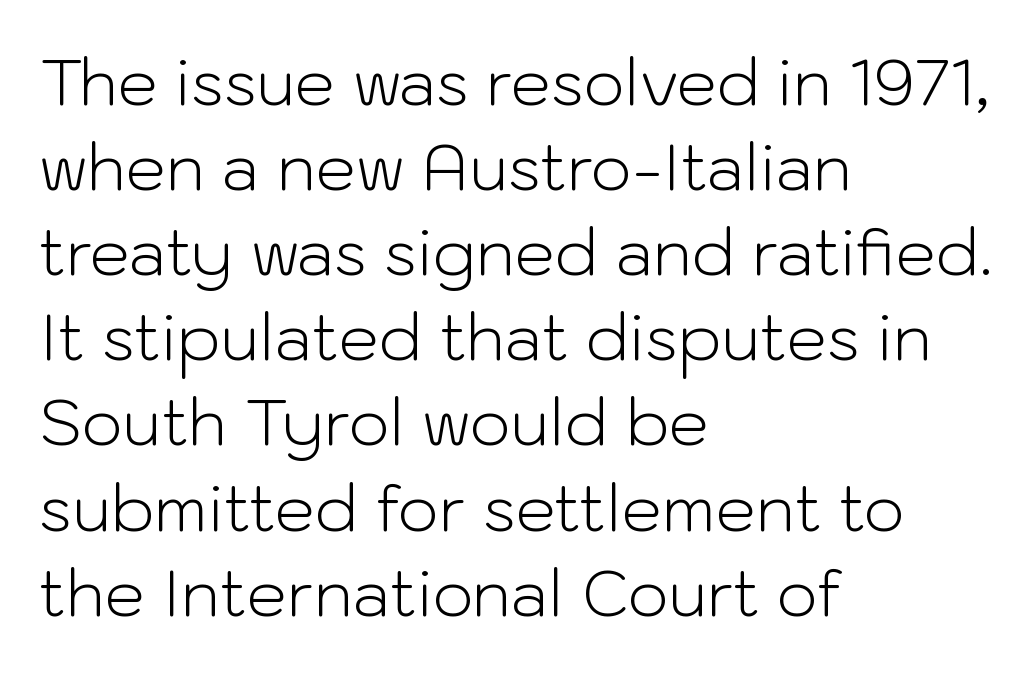
Q: Is the text bold? A: No.
Q: Is the text italic (slanted)? A: No, it is upright.
Q: Is the typeface a serif or a sans-serif typeface? A: Sans-serif.
Q: Is the text underlined? A: No.
Q: How is the paragraph aligned? A: Left-aligned.
Q: Is the spacing between letters normal or unusually wide? A: Normal.
Q: Is the spacing between lines tight, normal or loose? A: Normal.
Q: Width (condensed, normal, or wide)? A: Normal.
Q: Stroke contrast? A: Low.
Q: x-height? A: Medium.
Q: Monospaced? A: No.
